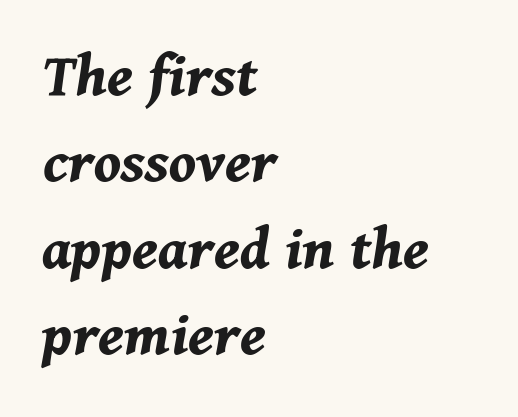
The image shows 64 px bold type, italic (leaning right); set left-aligned, normal line spacing (1.35x), normal letter spacing, not underlined; medium stroke contrast and a medium x-height.
